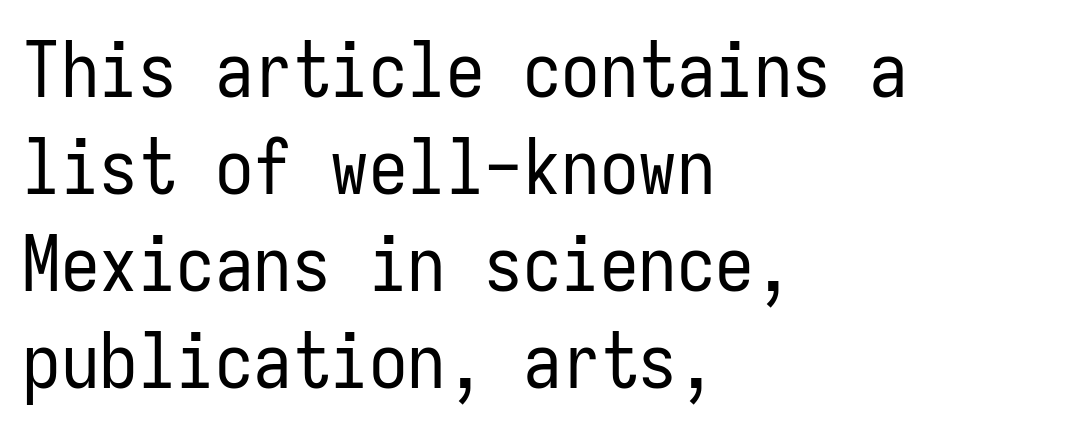
Note: no serifs on the glyphs. One glance says typical: line gaps are just what's usual. The rendering uses typewriter-style spacing with identical character cells. Honestly, the letter spacing is just normal — you wouldn't notice it. Honestly, there is no underline to notice here at all.
